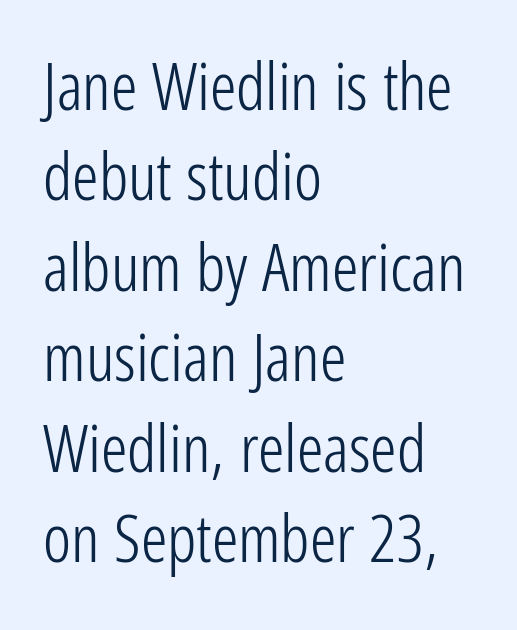
{"serif": "no", "italic": "no", "bold": "no", "weight": "light", "width": "condensed", "stroke_contrast": "low", "x_height": "medium", "monospaced": "no", "underline": "no", "align": "left", "line_spacing": "normal", "line_spacing_ratio": 1.37, "letter_spacing": "normal", "letter_spacing_em": 0.0, "glyph_px": 66}
